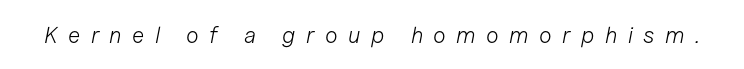
{"italic": "yes", "lean": "right", "slant_degrees": 11, "bold": "no", "underline": "no", "letter_spacing": "wide", "letter_spacing_em": 0.45, "glyph_px": 23}
